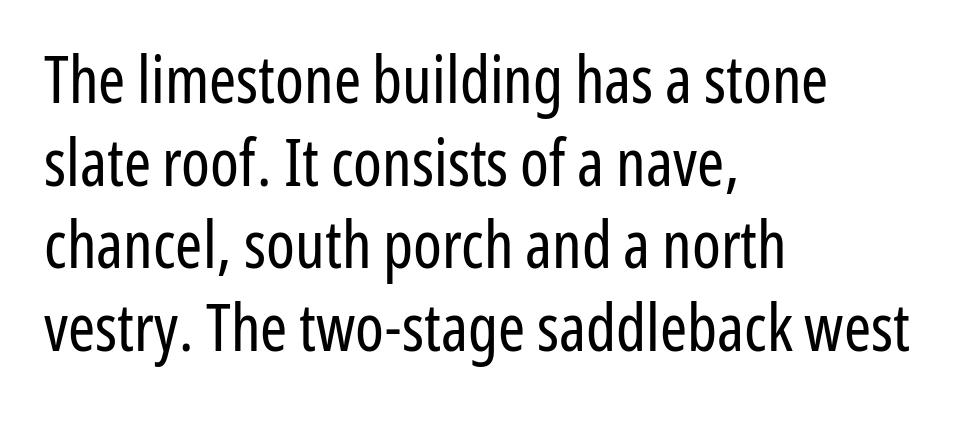
In terms of posture, this sample is upright. Do the characters align in a grid? No, the font is proportional. Rule under the text: the space is simply empty. Unbolded letterforms with no extra heft. This rendering employs a face without finishing strokes, i.e., a sans-serif.
